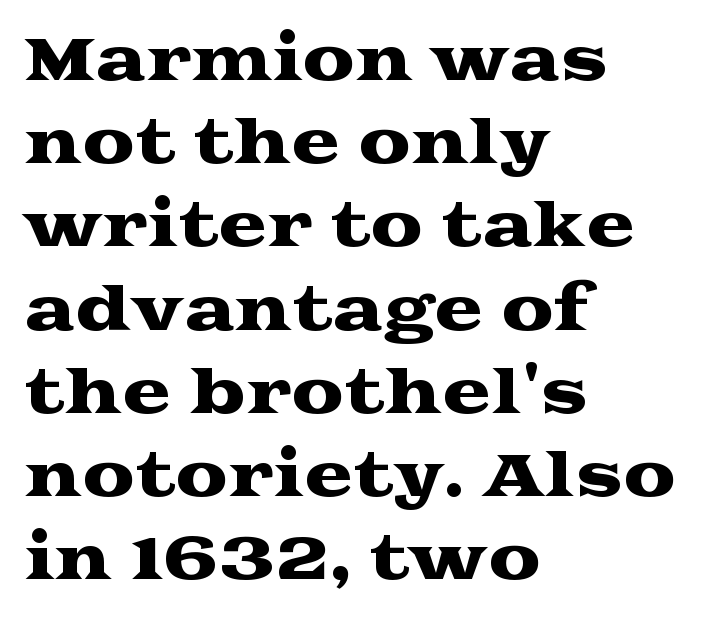
The image shows 59 px wide serif type, upright; set left-aligned, normal line spacing (1.41x), normal letter spacing, not underlined; medium stroke contrast and a medium x-height.
